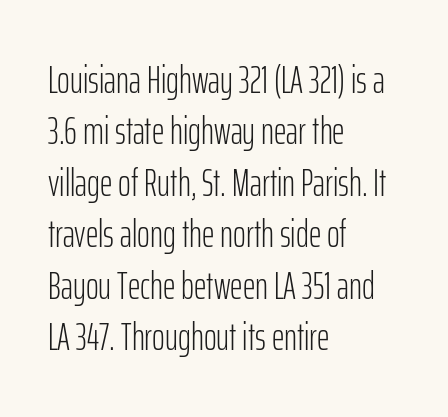
The image shows 39 px light, condensed sans-serif type, upright; set left-aligned, normal line spacing (1.32x), normal letter spacing, not underlined; low stroke contrast and a medium x-height.
